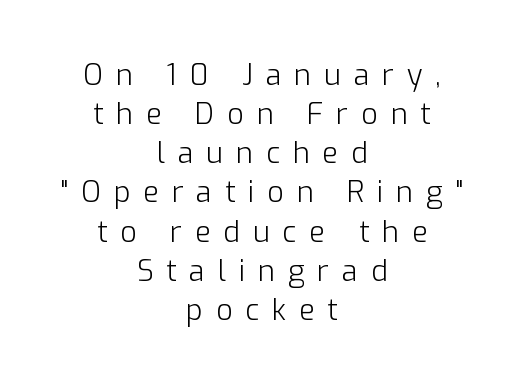
No feet cap the strokes, marking this as sans-serif type. The rendering uses natural spacing where letterforms have individual widths. This is not heavy type; no bold has been used. The space directly below the letters is spotless.
